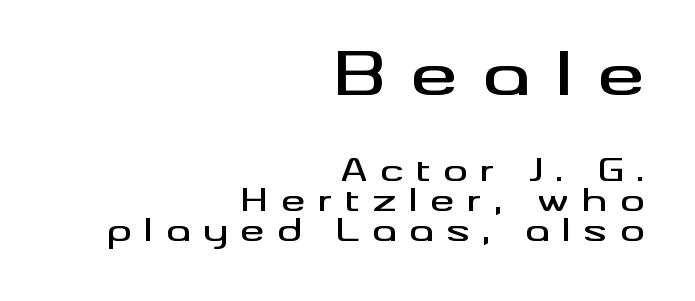
The image shows 59 px wide sans-serif type, upright; set right-aligned, tight line spacing (1.01x), unusually wide letter spacing (+0.42 em), not underlined; the first (top) block is 1.97x larger; medium stroke contrast and a small x-height.
